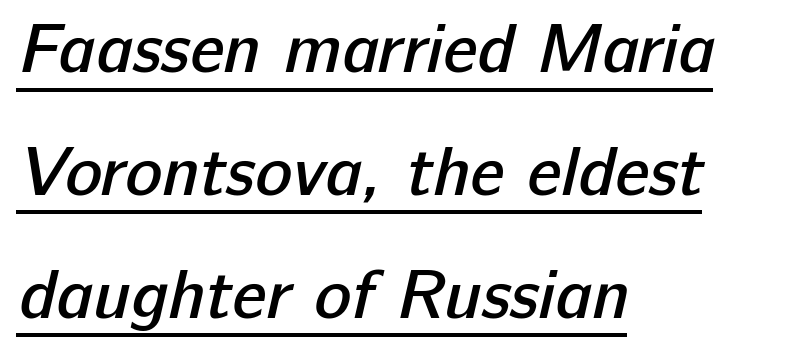
A sans-serif font was chosen for this passage. Varying glyph widths throughout — classic text-font behaviour. Compared with a centered layout, this one pins lines to the left instead. A continuous stroke trails under the words, as in a hyperlink. Tracking here is standard; glyphs follow each other at the usual distance. The glyphs have the mass of a demibold cut, below bold.
